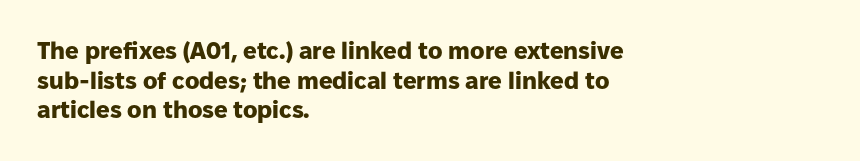
Nobody drew a line under any word here. The lettering stays uniformly vertical, giving the passage a roman look. Each word holds together tightly as a unit, with standard inter-letter gaps. A student would call this left alignment; a typographer would say flush left, rag right. Typographic density is high because the face is bold.
